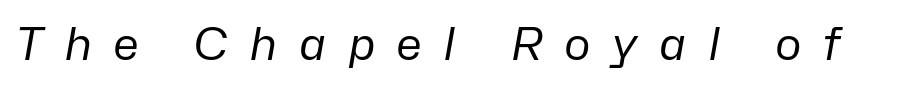
{"italic": "yes", "lean": "right", "slant_degrees": 10, "bold": "no", "weight": "regular", "width": "normal", "stroke_contrast": "low", "x_height": "medium", "monospaced": "no", "underline": "no", "letter_spacing": "wide", "letter_spacing_em": 0.47, "glyph_px": 45}
